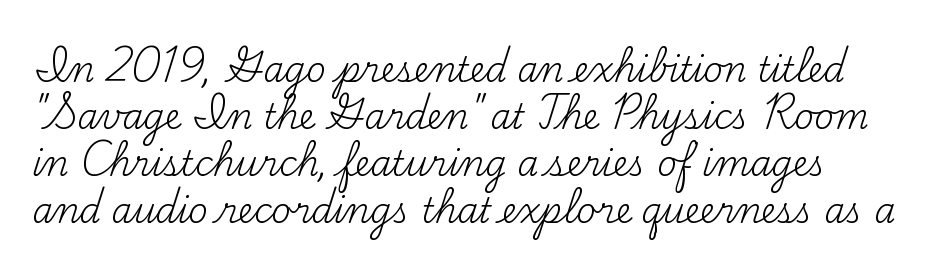
Observe the ordinary spacing: letters are neighbours, not strangers. Clear beneath every line of the passage. Look at the bottom of the vertical strokes: they flare into serifs here. Normally led — the rows are evenly, conventionally spaced. Each letter keeps its own natural width here, so spacing adapts to shape.
